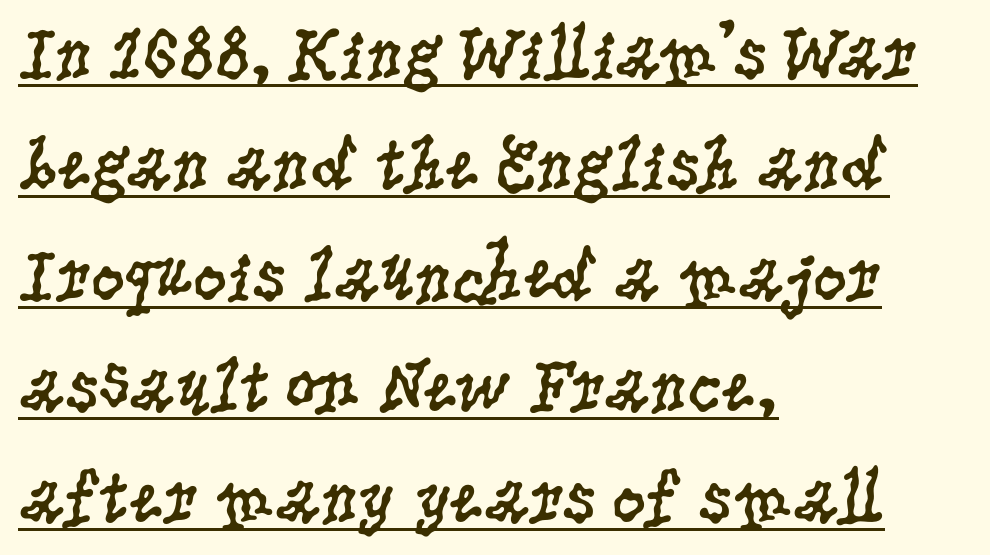
{"serif": "yes", "bold": "no", "weight": "regular", "width": "condensed", "stroke_contrast": "low", "x_height": "large", "monospaced": "no", "underline": "yes", "align": "left", "line_spacing": "normal", "line_spacing_ratio": 1.48, "letter_spacing": "normal", "letter_spacing_em": 0.0, "glyph_px": 75}
